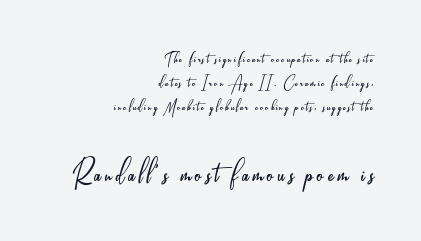
The image shows 40 px light, condensed sans-serif type; set right-aligned, line spacing 1.2x, not underlined; the second (bottom) block is 2.0x larger; low stroke contrast and a small x-height.
